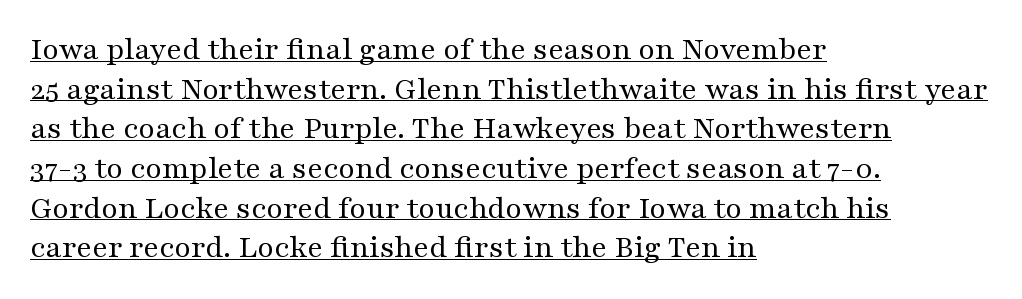
{"serif": "yes", "italic": "no", "bold": "no", "weight": "regular", "width": "wide", "stroke_contrast": "medium", "x_height": "medium", "monospaced": "no", "underline": "yes", "align": "left", "line_spacing_ratio": 1.24, "letter_spacing": "normal", "letter_spacing_em": 0.0, "glyph_px": 32}
